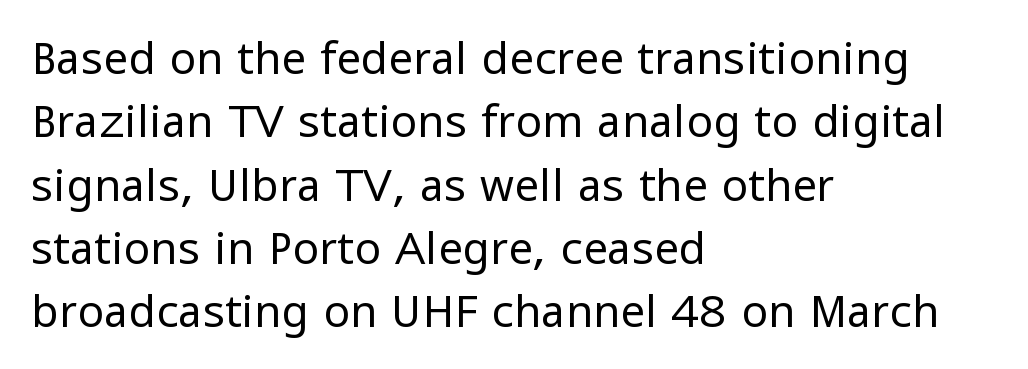
{"serif": "no", "italic": "no", "bold": "no", "weight": "regular", "width": "normal", "stroke_contrast": "low", "x_height": "medium", "monospaced": "no", "underline": "no", "align": "left", "line_spacing": "normal", "line_spacing_ratio": 1.44, "letter_spacing": "normal", "letter_spacing_em": 0.0, "glyph_px": 44}
